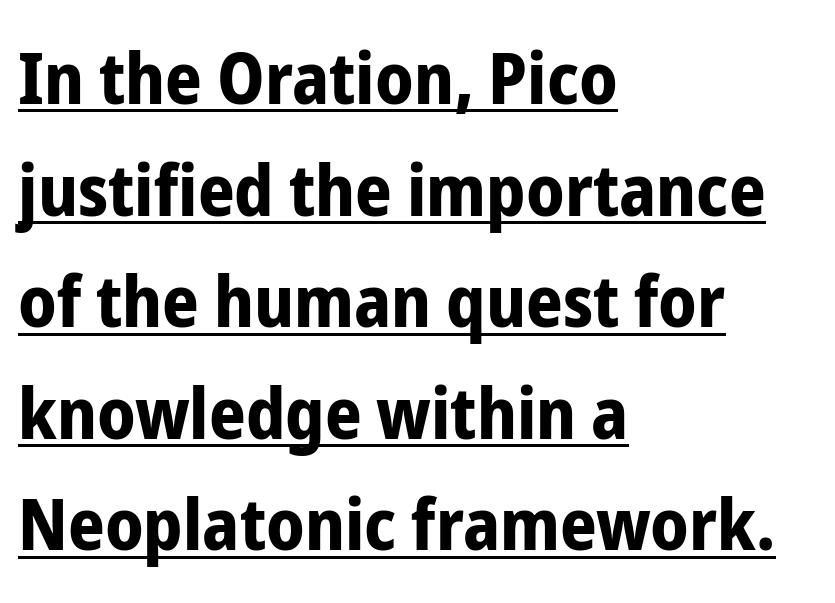
{"serif": "no", "italic": "no", "bold": "yes", "weight": "bold", "width": "condensed", "stroke_contrast": "low", "x_height": "medium", "monospaced": "no", "underline": "yes", "align": "left", "line_spacing": "normal", "line_spacing_ratio": 1.55, "letter_spacing": "normal", "letter_spacing_em": 0.0, "glyph_px": 72}
